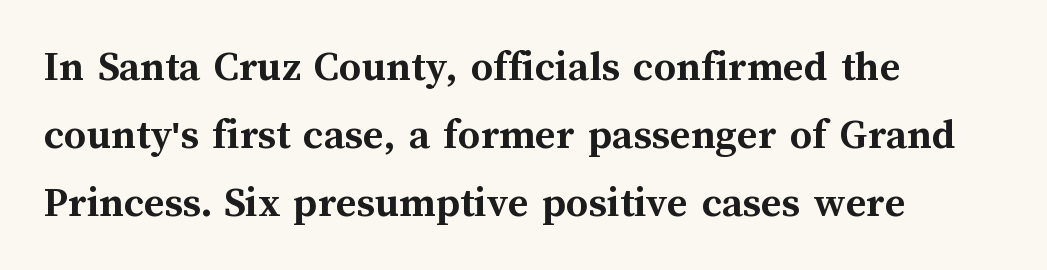
Think of a printed novel: that variable character pitch is what you see here. Quick note: not italic, upright. The rendering uses a moderate line-height, typical for paragraphs. Rule under the text: the space is simply empty.
